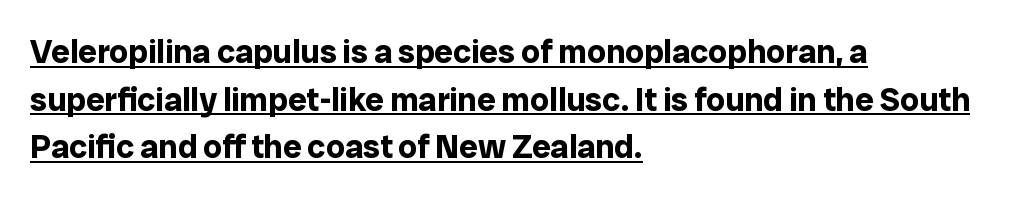
The image shows 33 px bold sans-serif type, upright; set left-aligned, normal line spacing (1.44x), normal letter spacing, underlined; low stroke contrast and a medium x-height.
